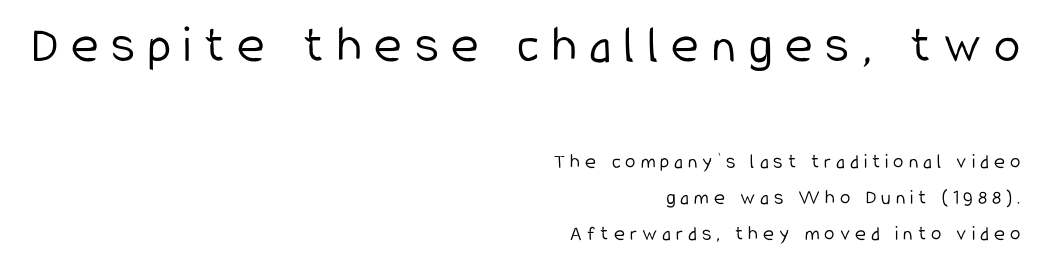
Q: Is the text bold? A: No.
Q: Is the text italic (slanted)? A: No, it is upright.
Q: Is the typeface a serif or a sans-serif typeface? A: Sans-serif.
Q: Is the text underlined? A: No.
Q: How is the paragraph aligned? A: Right-aligned.
Q: Is the spacing between letters normal or unusually wide? A: Unusually wide.
Q: Is the spacing between lines tight, normal or loose? A: Normal.
Q: Which block of text is set in a larger size, the first (top) or the second (bottom)? A: The first (top) one.
Q: Width (condensed, normal, or wide)? A: Condensed.
Q: Stroke contrast? A: Low.
Q: x-height? A: Medium.
Q: Monospaced? A: No.
